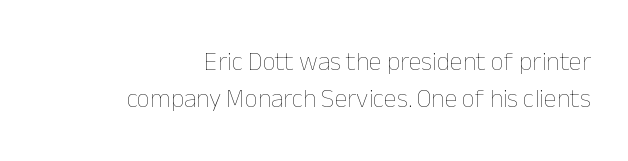
{"italic": "no", "bold": "no", "underline": "no", "align": "right", "line_spacing": "normal", "line_spacing_ratio": 1.42, "letter_spacing": "normal", "letter_spacing_em": 0.0, "glyph_px": 26}
